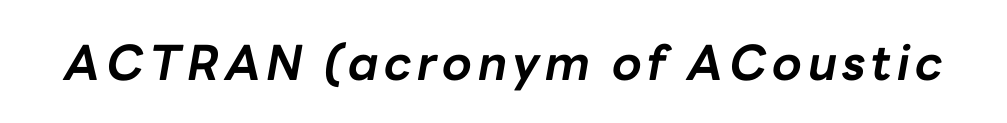
The image shows 48 px bold type, italic (leaning right); set not underlined; low stroke contrast and a medium x-height.
